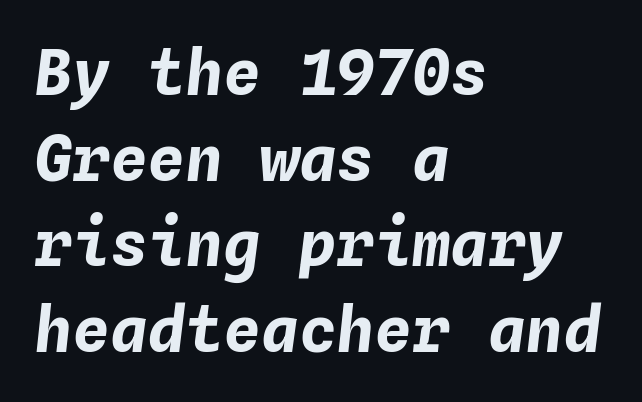
{"italic": "yes", "lean": "right", "slant_degrees": 4, "bold": "yes", "weight": "bold", "width": "normal", "stroke_contrast": "low", "x_height": "medium", "monospaced": "yes", "underline": "no", "align": "left", "line_spacing": "normal", "line_spacing_ratio": 1.36, "letter_spacing": "normal", "letter_spacing_em": 0.0, "glyph_px": 63}
